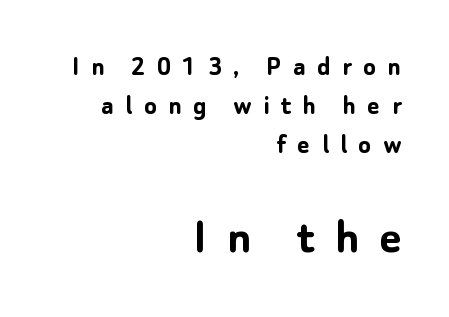
The image shows 51 px semibold sans-serif type, upright; set right-aligned, normal line spacing (1.35x), unusually wide letter spacing (+0.4 em), not underlined; the second (bottom) block is 1.76x larger; low stroke contrast and a medium x-height.
